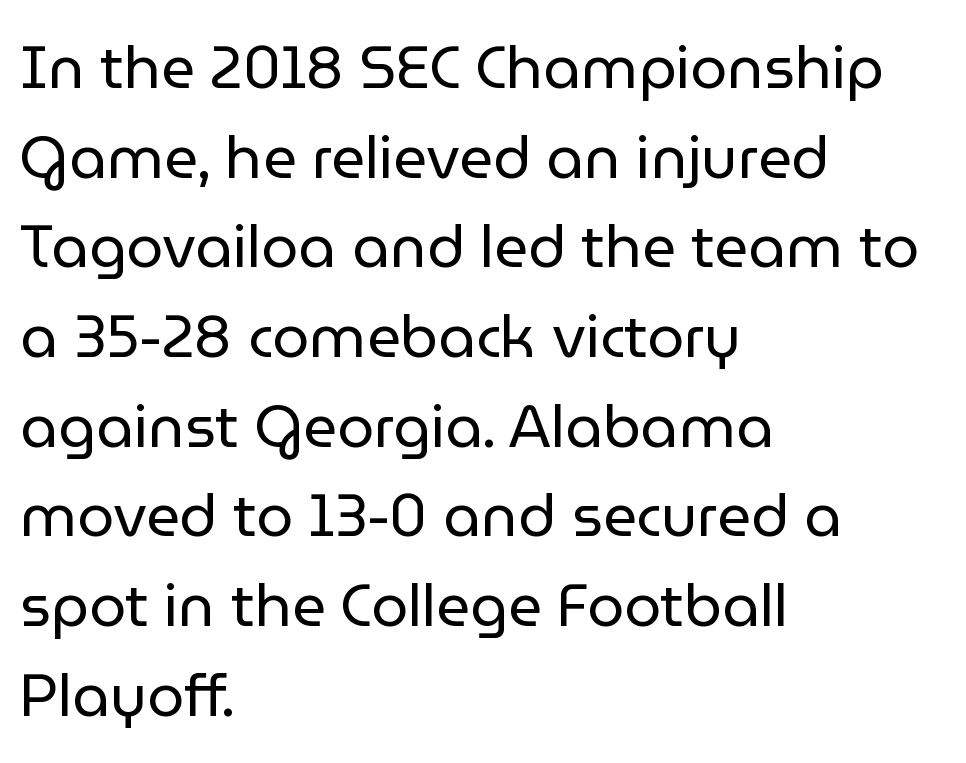
{"serif": "no", "italic": "no", "bold": "no", "weight": "regular", "width": "normal", "stroke_contrast": "low", "x_height": "medium", "monospaced": "no", "underline": "no", "align": "left", "line_spacing": "normal", "line_spacing_ratio": 1.52, "letter_spacing": "normal", "letter_spacing_em": 0.0, "glyph_px": 59}
